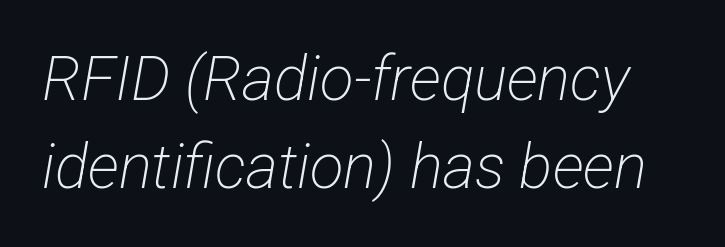
The face used here is rendered with its standard letterfit. Quick note: underline off. Is there much room between lines? A standard amount, neither cramped nor airy. The glyphs in this specimen are sans serif.
